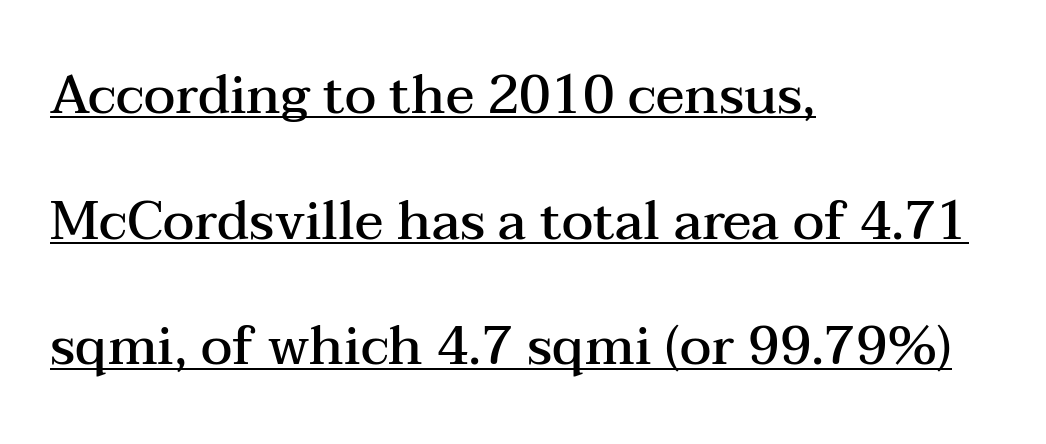
Letterform terminals end in serifs throughout the passage. Underlined type. Is the letter spacing exaggerated? No — it looks like the ordinary default. Notice how the passage keeps a crisp vertical edge on the left only.
